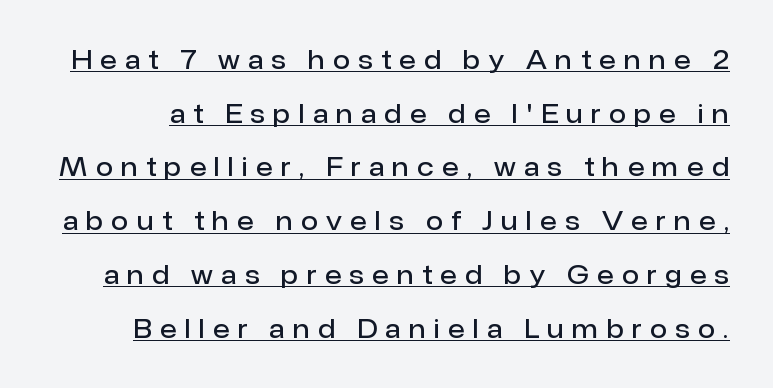
The image shows 25 px text type, upright; set loose line spacing (2.15x), unusually wide letter spacing (+0.33 em), underlined.
